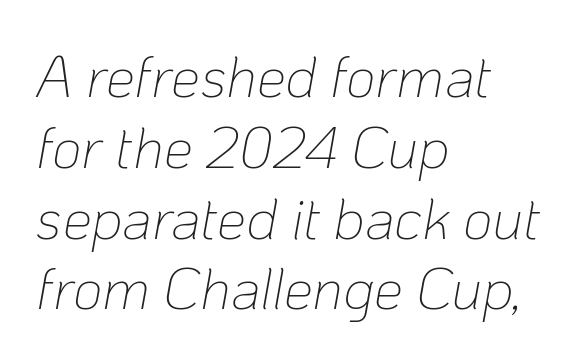
Between one letter and the next there's only the usual sliver of space. Horizontal alignment here is leftward, the default for most running prose. Stems here are at most as thick as an everyday book face. Just letters on the line, the space beneath them empty. Varying glyph widths throughout — classic text-font behaviour. Emphasis-style slanted type is in use.
